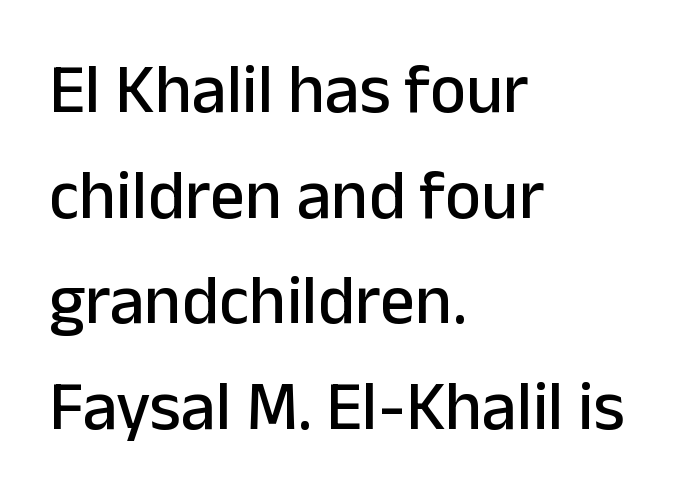
The image shows 69 px sans-serif type, upright; set left-aligned, normal line spacing (1.53x), normal letter spacing, not underlined; low stroke contrast and a medium x-height.
